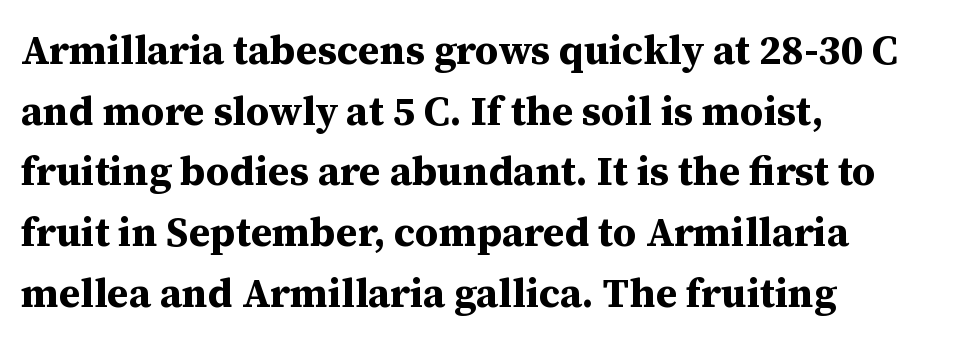
Q: Is the text bold? A: Yes.
Q: Is the text italic (slanted)? A: No, it is upright.
Q: Is the typeface a serif or a sans-serif typeface? A: Serif.
Q: Is the text underlined? A: No.
Q: How is the paragraph aligned? A: Left-aligned.
Q: Is the spacing between letters normal or unusually wide? A: Normal.
Q: Is the spacing between lines tight, normal or loose? A: Normal.
Q: Width (condensed, normal, or wide)? A: Normal.
Q: Stroke contrast? A: Medium.
Q: x-height? A: Medium.
Q: Monospaced? A: No.
